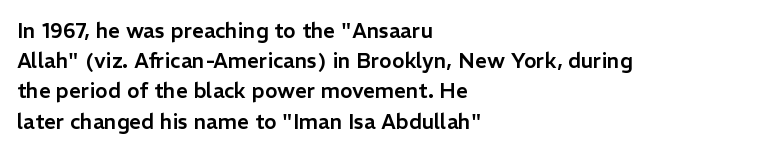
Q: Is the text italic (slanted)? A: No, it is upright.
Q: Is the text underlined? A: No.
Q: How is the paragraph aligned? A: Left-aligned.
Q: Is the spacing between letters normal or unusually wide? A: Normal.
Q: Is the spacing between lines tight, normal or loose? A: Normal.
